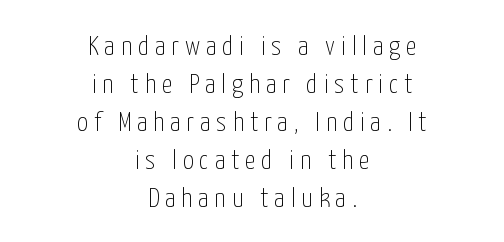
{"italic": "no", "bold": "no", "underline": "no", "align": "center", "line_spacing": "normal", "line_spacing_ratio": 1.41, "letter_spacing": "wide", "letter_spacing_em": 0.22, "glyph_px": 27}
